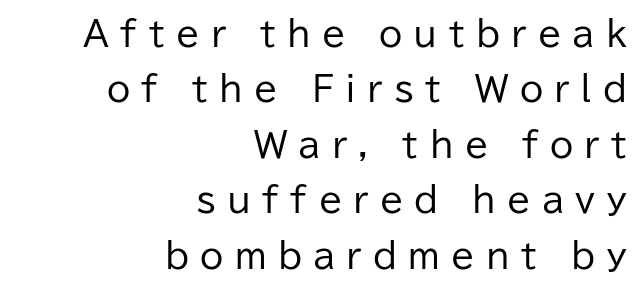
{"serif": "no", "italic": "no", "bold": "no", "weight": "regular", "width": "normal", "stroke_contrast": "low", "x_height": "medium", "monospaced": "no", "underline": "no", "align": "right", "line_spacing": "normal", "line_spacing_ratio": 1.63, "letter_spacing": "wide", "letter_spacing_em": 0.33, "glyph_px": 34}
